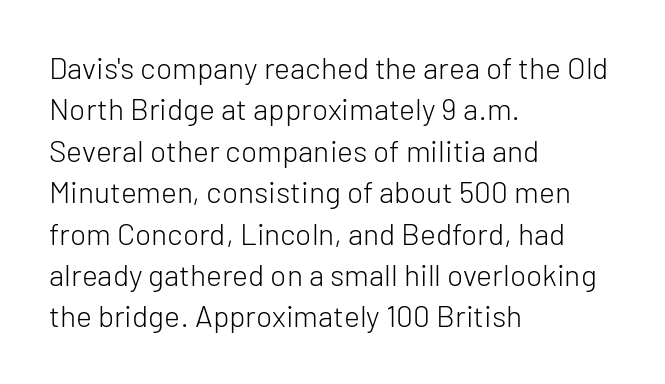
Q: Is the text bold? A: No.
Q: Is the text italic (slanted)? A: No, it is upright.
Q: Is the typeface a serif or a sans-serif typeface? A: Sans-serif.
Q: Is the text underlined? A: No.
Q: How is the paragraph aligned? A: Left-aligned.
Q: Is the spacing between letters normal or unusually wide? A: Normal.
Q: Is the spacing between lines tight, normal or loose? A: Normal.
Q: Width (condensed, normal, or wide)? A: Normal.
Q: Stroke contrast? A: Low.
Q: x-height? A: Medium.
Q: Monospaced? A: No.
